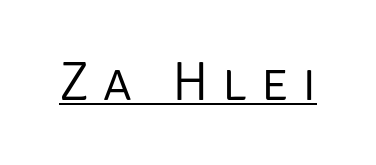
Q: Is the text bold? A: No.
Q: Is the text italic (slanted)? A: No, it is upright.
Q: Is the typeface a serif or a sans-serif typeface? A: Sans-serif.
Q: Is the text underlined? A: Yes.
Q: Is the spacing between letters normal or unusually wide? A: Unusually wide.
Q: Width (condensed, normal, or wide)? A: Normal.
Q: Stroke contrast? A: Low.
Q: x-height? A: Large.
Q: Monospaced? A: No.
